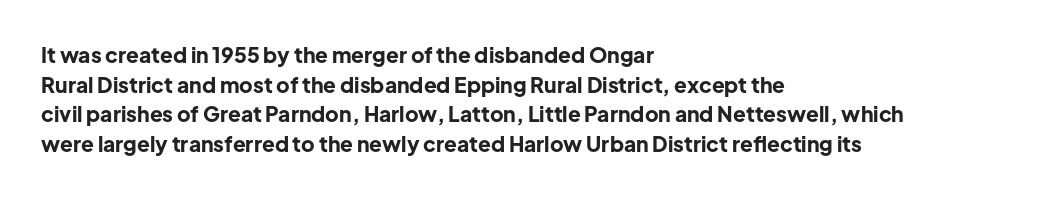
Q: Is the text bold? A: Yes.
Q: Is the text italic (slanted)? A: No, it is upright.
Q: Is the text underlined? A: No.
Q: How is the paragraph aligned? A: Left-aligned.
Q: Is the spacing between letters normal or unusually wide? A: Normal.
Q: Is the spacing between lines tight, normal or loose? A: Normal.
